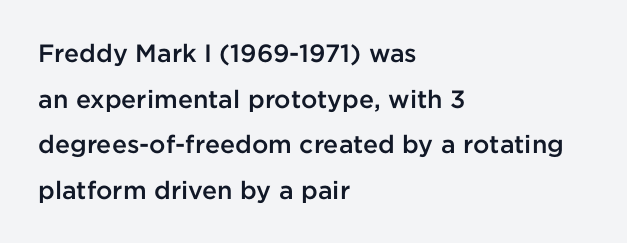
Q: Is the text bold? A: Semi-bold.
Q: Is the text italic (slanted)? A: No, it is upright.
Q: Is the text underlined? A: No.
Q: How is the paragraph aligned? A: Left-aligned.
Q: Is the spacing between letters normal or unusually wide? A: Normal.
